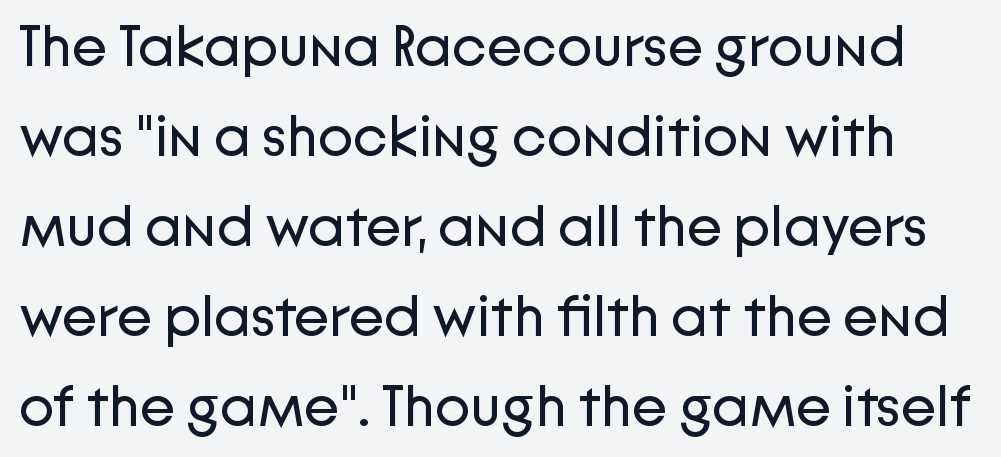
{"serif": "no", "italic": "no", "bold": "no", "weight": "regular", "width": "normal", "stroke_contrast": "low", "x_height": "medium", "monospaced": "no", "underline": "no", "line_spacing": "normal", "line_spacing_ratio": 1.55, "letter_spacing": "normal", "letter_spacing_em": 0.0, "glyph_px": 58}
